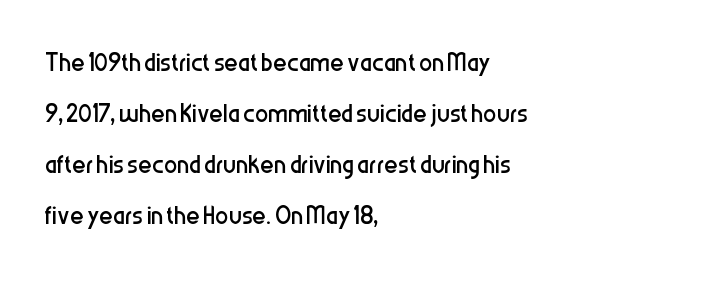
{"serif": "no", "italic": "no", "bold": "no", "weight": "regular", "width": "condensed", "stroke_contrast": "low", "x_height": "medium", "monospaced": "no", "underline": "no", "align": "left", "line_spacing": "normal", "line_spacing_ratio": 1.55, "letter_spacing": "normal", "letter_spacing_em": 0.0, "glyph_px": 33}
